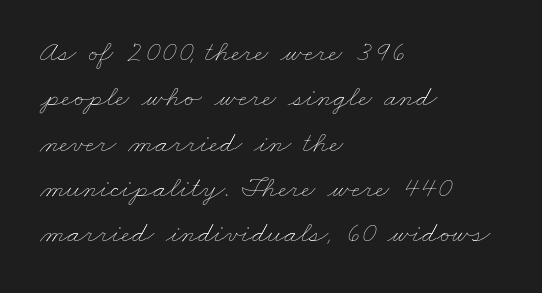
Caption: multi-line text, flush left, ragged right. The line texture is even and compact thanks to regular tracking. Compared with typical paragraphs, the rows here are spaced about the same. Nobody drew a line under any word here. Proportional: the letters do not fall into vertical columns.
